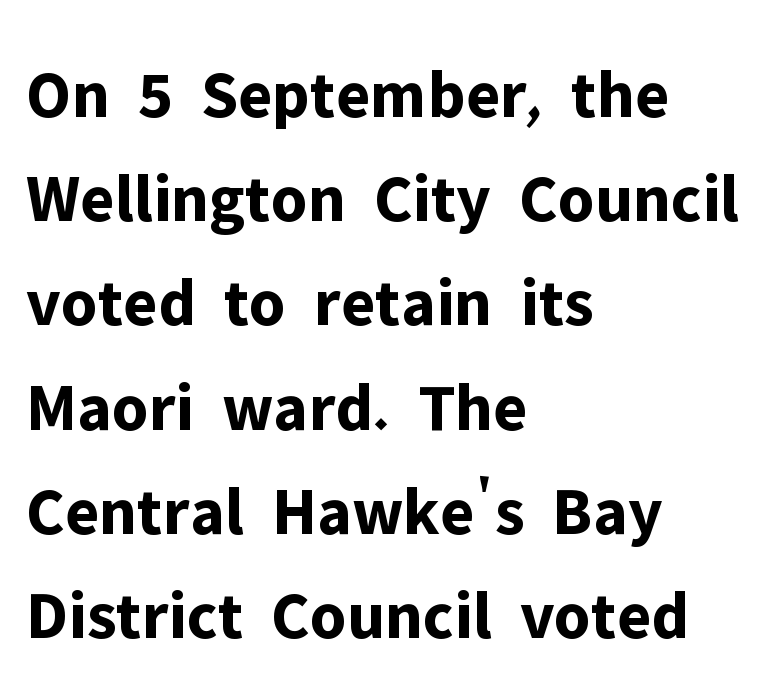
Are there feet on the stems? There aren't — it's a sans. No extra tracking has been applied to these lines. Do the characters align in a grid? No, the font is proportional. The paragraph has a hard left edge and a soft right edge. Beneath every word, the page is bare.
